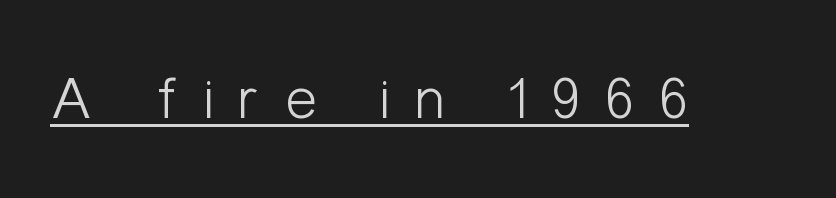
{"serif": "no", "italic": "no", "bold": "no", "weight": "light", "width": "condensed", "stroke_contrast": "low", "x_height": "medium", "monospaced": "no", "underline": "yes", "letter_spacing": "wide", "letter_spacing_em": 0.4, "glyph_px": 61}
